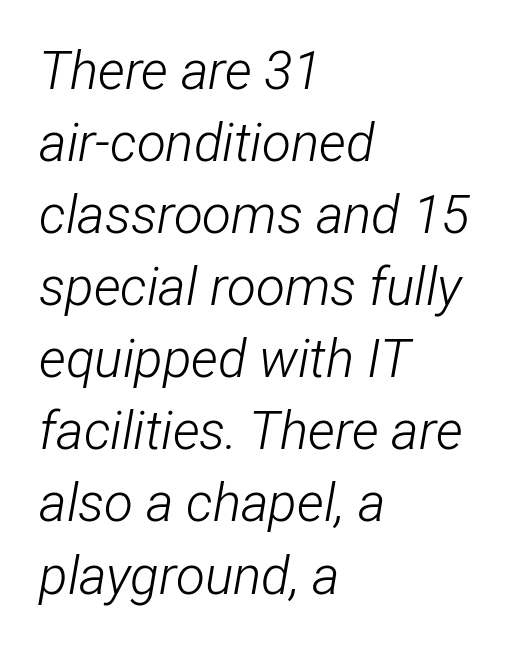
{"italic": "yes", "lean": "right", "slant_degrees": 12, "bold": "no", "weight": "light", "width": "condensed", "stroke_contrast": "low", "x_height": "medium", "monospaced": "no", "underline": "no", "align": "left", "line_spacing": "normal", "line_spacing_ratio": 1.36, "letter_spacing": "normal", "letter_spacing_em": 0.0, "glyph_px": 53}
